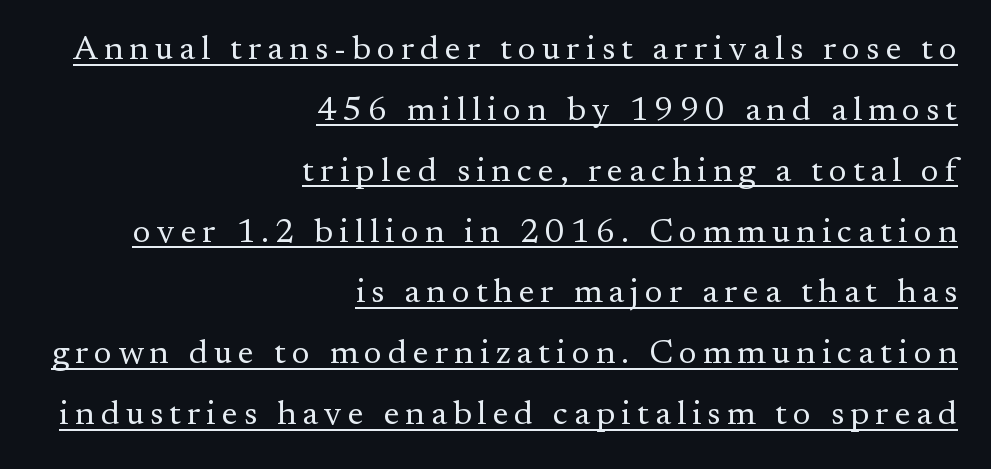
Is there an underline? Yes — a line sits under the letters. The compositor pushed each line to the right boundary. Small tapered or slab feet sit at the stroke ends, so this counts as serif. Style check: upright.
